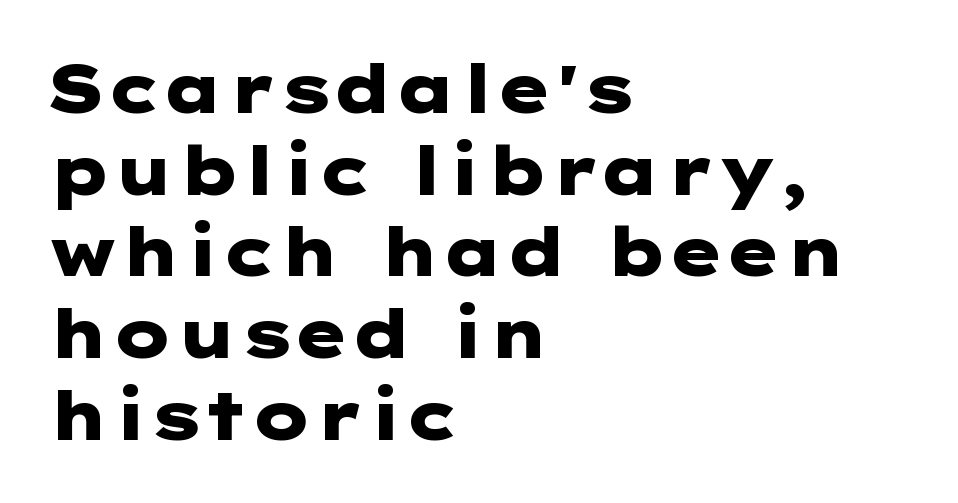
{"serif": "no", "italic": "no", "bold": "yes", "weight": "heavy", "width": "wide", "stroke_contrast": "low", "x_height": "medium", "underline": "no", "align": "left", "line_spacing_ratio": 1.22, "letter_spacing": "normal", "letter_spacing_em": 0.0, "glyph_px": 67}
